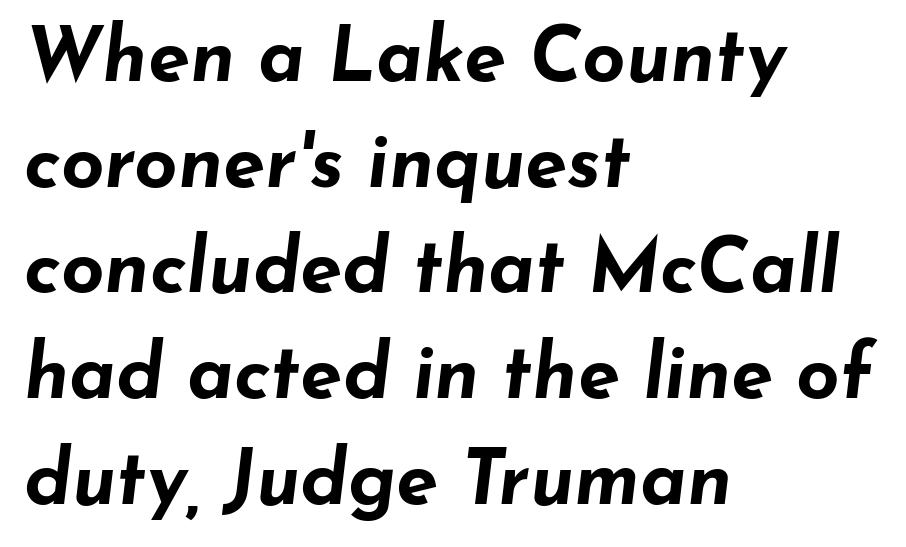
Q: Is the text bold? A: Yes.
Q: Is the text italic (slanted)? A: Yes, it leans right by about 7 degrees.
Q: Is the text underlined? A: No.
Q: How is the paragraph aligned? A: Left-aligned.
Q: Is the spacing between letters normal or unusually wide? A: Normal.
Q: Is the spacing between lines tight, normal or loose? A: Normal.
Q: Width (condensed, normal, or wide)? A: Wide.
Q: Stroke contrast? A: Low.
Q: x-height? A: Small.
Q: Monospaced? A: No.
